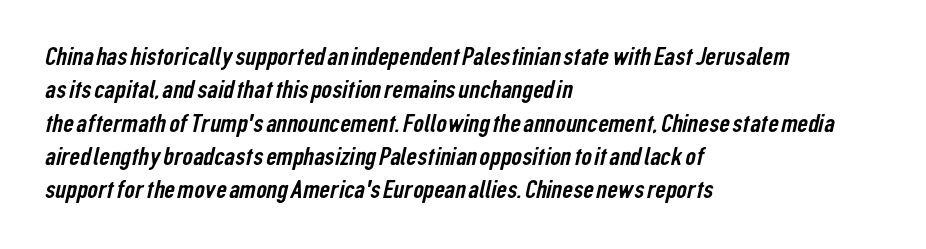
{"underline": "no", "align": "left", "line_spacing": "normal", "line_spacing_ratio": 1.28, "letter_spacing": "normal", "letter_spacing_em": 0.0, "glyph_px": 26}
